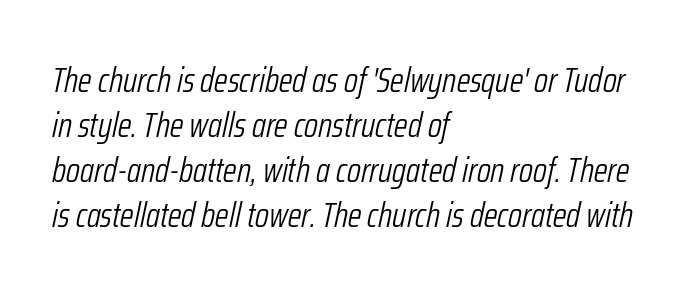
Do the characters align in a grid? No, the font is proportional. Nothing unusual about the tracking: characters are spaced as the font intends. Descenders are the only things crossing below the line. The font sits on the lighter half of the weight spectrum, regular included. Interline gaps are of average width in this sample.
